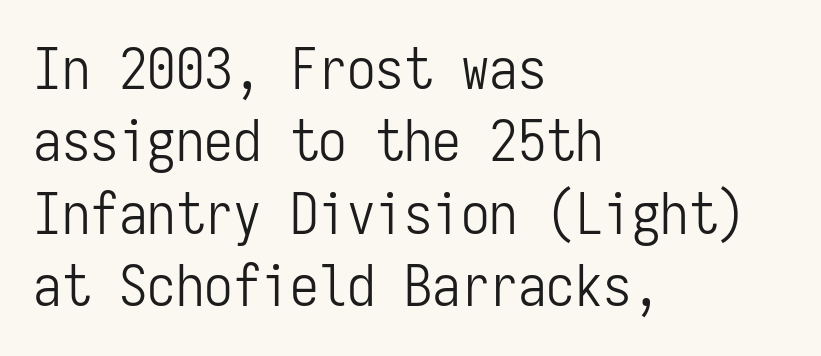
Q: Is the text bold? A: No.
Q: Is the text italic (slanted)? A: No, it is upright.
Q: Is the typeface a serif or a sans-serif typeface? A: Sans-serif.
Q: Is the text underlined? A: No.
Q: How is the paragraph aligned? A: Left-aligned.
Q: Is the spacing between letters normal or unusually wide? A: Normal.
Q: Is the spacing between lines tight, normal or loose? A: Normal.
Q: Width (condensed, normal, or wide)? A: Condensed.
Q: Stroke contrast? A: Low.
Q: x-height? A: Medium.
Q: Monospaced? A: Yes.
